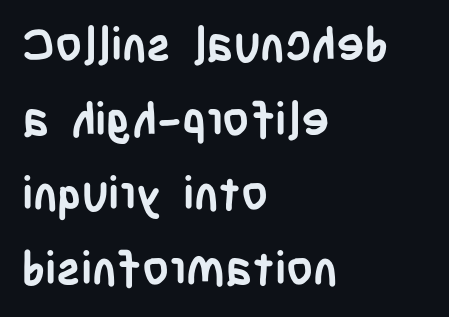
The image shows 47 px semibold, condensed sans-serif type, upright; set left-aligned, normal line spacing (1.59x), normal letter spacing, not underlined; low stroke contrast and a large x-height.
